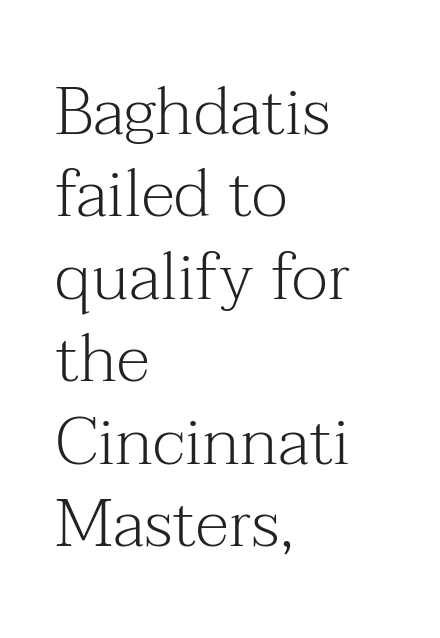
Q: Is the text bold? A: No.
Q: Is the text italic (slanted)? A: No, it is upright.
Q: Is the typeface a serif or a sans-serif typeface? A: Serif.
Q: Is the text underlined? A: No.
Q: How is the paragraph aligned? A: Left-aligned.
Q: Is the spacing between letters normal or unusually wide? A: Normal.
Q: Width (condensed, normal, or wide)? A: Normal.
Q: Stroke contrast? A: Medium.
Q: x-height? A: Medium.
Q: Monospaced? A: No.
